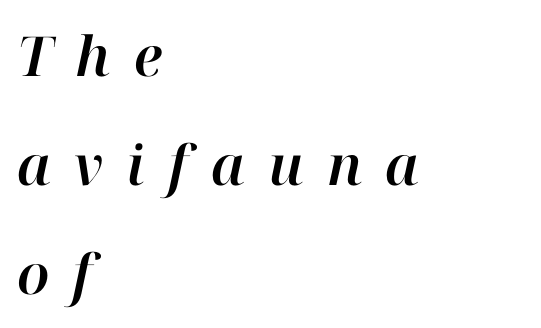
{"italic": "yes", "lean": "right", "slant_degrees": 12, "width": "normal", "stroke_contrast": "high", "x_height": "medium", "monospaced": "no", "underline": "no", "align": "left", "line_spacing": "loose", "line_spacing_ratio": 1.98, "letter_spacing": "wide", "letter_spacing_em": 0.42, "glyph_px": 55}
